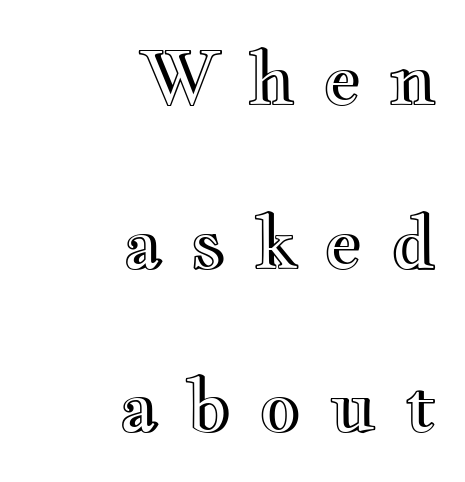
Q: Is the text italic (slanted)? A: No, it is upright.
Q: Is the text underlined? A: No.
Q: How is the paragraph aligned? A: Right-aligned.
Q: Is the spacing between letters normal or unusually wide? A: Unusually wide.
Q: Is the spacing between lines tight, normal or loose? A: Loose.
Q: Width (condensed, normal, or wide)? A: Wide.
Q: x-height? A: Small.
Q: Monospaced? A: No.
